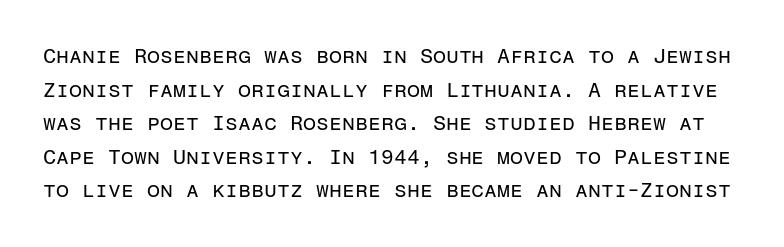
The letters stand straight up with perfectly vertical stems. Check under the words: just untouched page. You could call the tracking neutral — neither tight nor loose. The block of text has a typical density, with ordinary space between rows.
